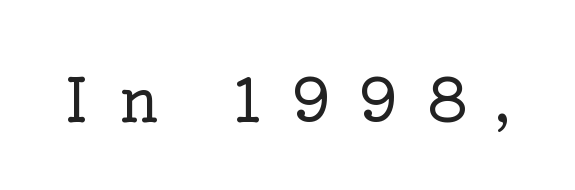
{"serif": "yes", "italic": "no", "width": "normal", "stroke_contrast": "low", "x_height": "medium", "monospaced": "no", "underline": "no", "letter_spacing": "wide", "letter_spacing_em": 0.49, "glyph_px": 60}
